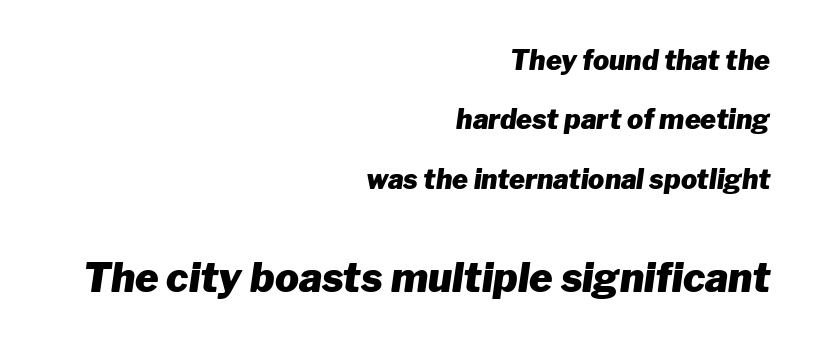
The image shows 40 px heavy type, italic (leaning right); set right-aligned, loose line spacing (2.2x), normal letter spacing, not underlined; the second (bottom) block is 1.48x larger; low stroke contrast and a medium x-height.
